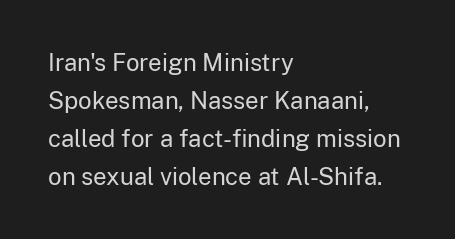
The image shows 24 px text type, upright; set left-aligned, normal line spacing (1.58x), normal letter spacing, not underlined.
